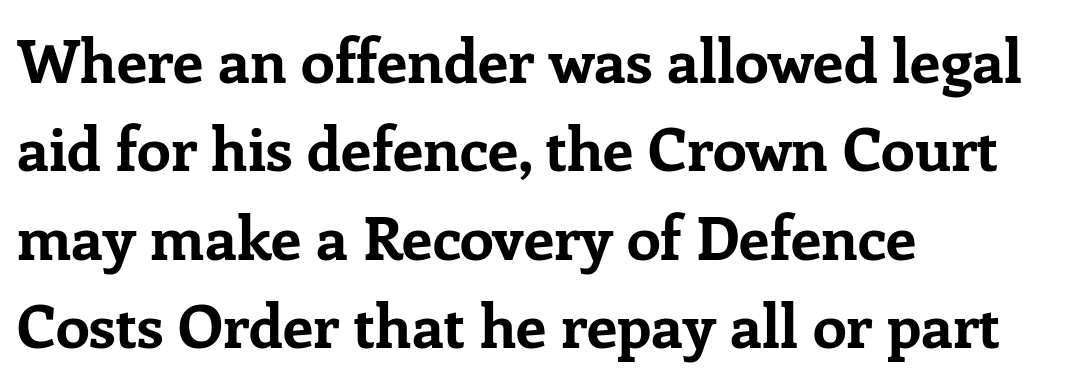
Q: Is the text bold? A: Yes.
Q: Is the text italic (slanted)? A: No, it is upright.
Q: Is the typeface a serif or a sans-serif typeface? A: Serif.
Q: Is the text underlined? A: No.
Q: How is the paragraph aligned? A: Left-aligned.
Q: Is the spacing between letters normal or unusually wide? A: Normal.
Q: Is the spacing between lines tight, normal or loose? A: Normal.
Q: Width (condensed, normal, or wide)? A: Normal.
Q: Stroke contrast? A: Low.
Q: x-height? A: Medium.
Q: Monospaced? A: No.
